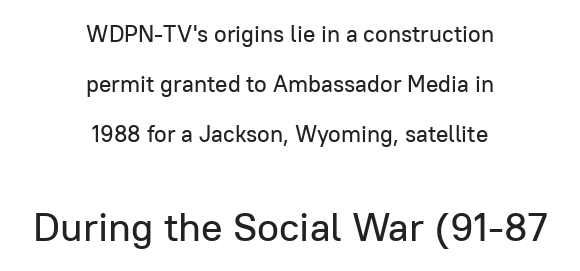
{"serif": "no", "italic": "no", "width": "normal", "stroke_contrast": "low", "x_height": "medium", "monospaced": "no", "underline": "no", "align": "center", "line_spacing": "loose", "line_spacing_ratio": 2.17, "letter_spacing": "normal", "letter_spacing_em": 0.0, "larger_block": "second", "size_ratio": 1.74, "glyph_px": 40}
